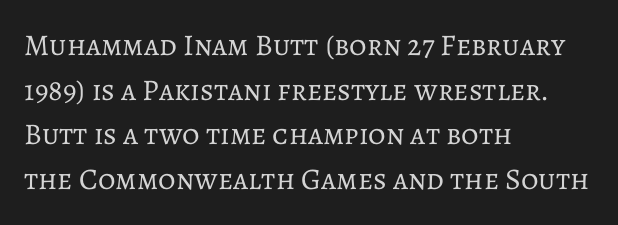
Q: Is the text bold? A: No.
Q: Is the text italic (slanted)? A: No, it is upright.
Q: Is the text underlined? A: No.
Q: How is the paragraph aligned? A: Left-aligned.
Q: Is the spacing between letters normal or unusually wide? A: Normal.
Q: Is the spacing between lines tight, normal or loose? A: Normal.
Q: Width (condensed, normal, or wide)? A: Normal.
Q: Stroke contrast? A: Low.
Q: x-height? A: Medium.
Q: Monospaced? A: No.
